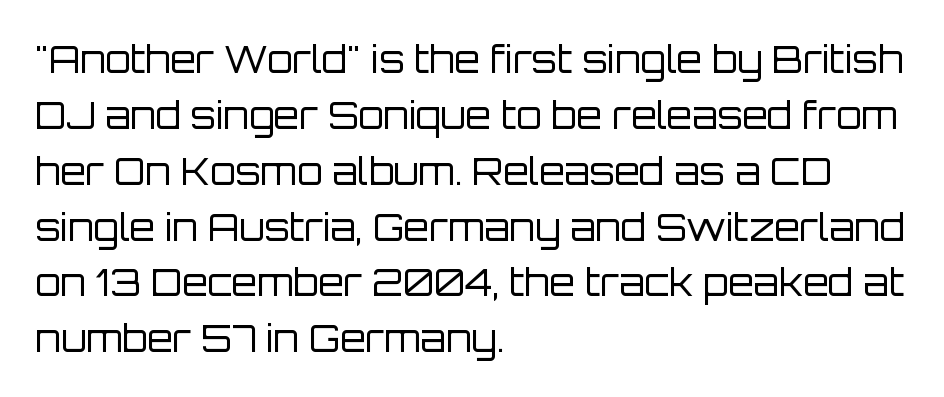
{"serif": "no", "italic": "no", "bold": "no", "weight": "regular", "width": "normal", "stroke_contrast": "low", "x_height": "large", "monospaced": "no", "underline": "no", "align": "left", "line_spacing": "normal", "line_spacing_ratio": 1.51, "letter_spacing": "normal", "letter_spacing_em": 0.0, "glyph_px": 37}
